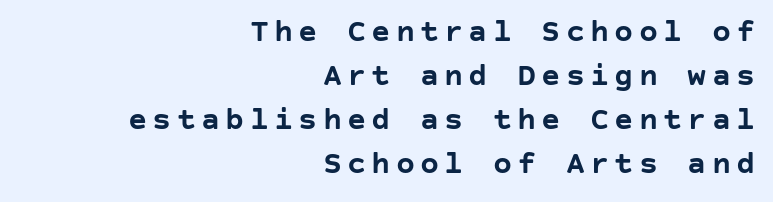
{"serif": "no", "italic": "no", "bold": "yes", "weight": "semibold", "width": "normal", "stroke_contrast": "low", "x_height": "large", "underline": "no", "align": "right", "line_spacing": "normal", "line_spacing_ratio": 1.37, "glyph_px": 32}
